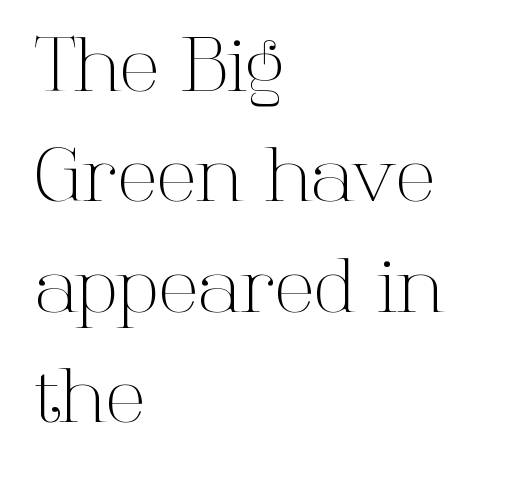
The image shows 74 px light serif type, upright; set left-aligned, normal line spacing (1.49x), normal letter spacing, not underlined; high stroke contrast and a medium x-height.
